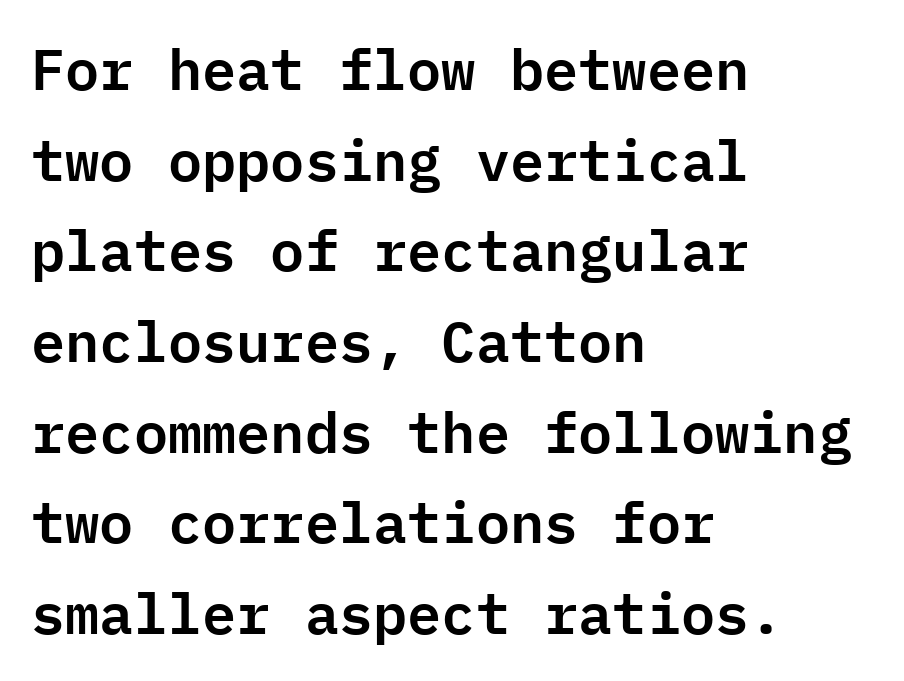
{"serif": "no", "italic": "no", "width": "normal", "stroke_contrast": "low", "x_height": "medium", "monospaced": "yes", "underline": "no", "align": "left", "line_spacing": "normal", "line_spacing_ratio": 1.59, "letter_spacing": "normal", "letter_spacing_em": 0.0, "glyph_px": 57}
